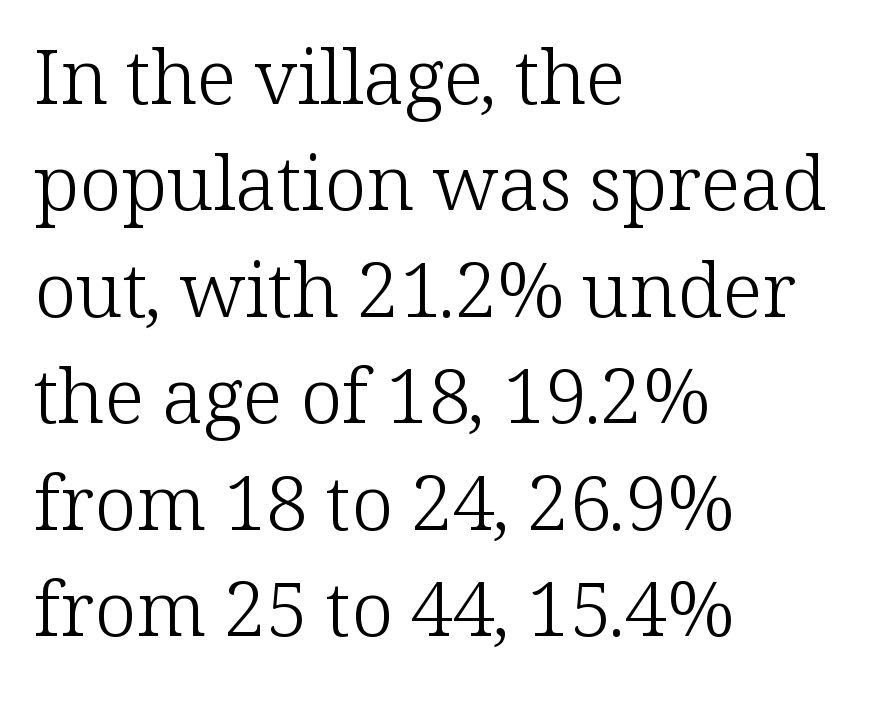
Style check: upright. Tracking value appears to be zero — textbook default spacing. The rendering shows small feet on the letterforms — a serif design. Stem width sits at or under what a default text font uses. Summary of vertical rhythm: regular, with standard interline spacing.
